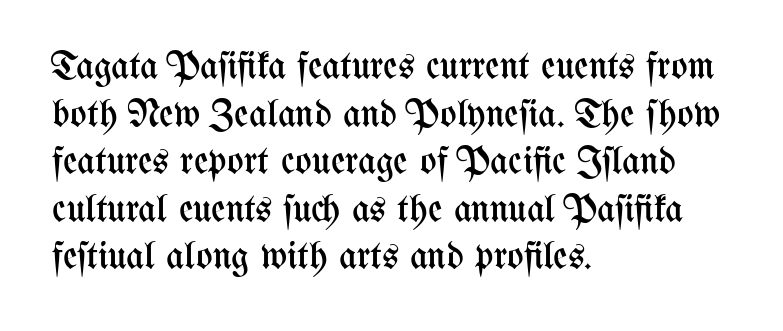
The image shows 39 px regular-weight, condensed type, upright; set left-aligned, line spacing 1.22x, normal letter spacing, not underlined; medium stroke contrast and a medium x-height.
